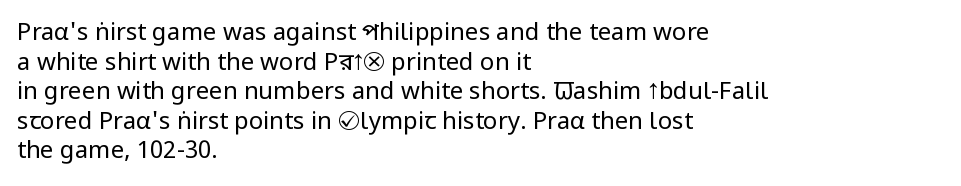
The image shows 24 px text type, upright; set left-aligned, line spacing 1.23x, normal letter spacing, not underlined.
